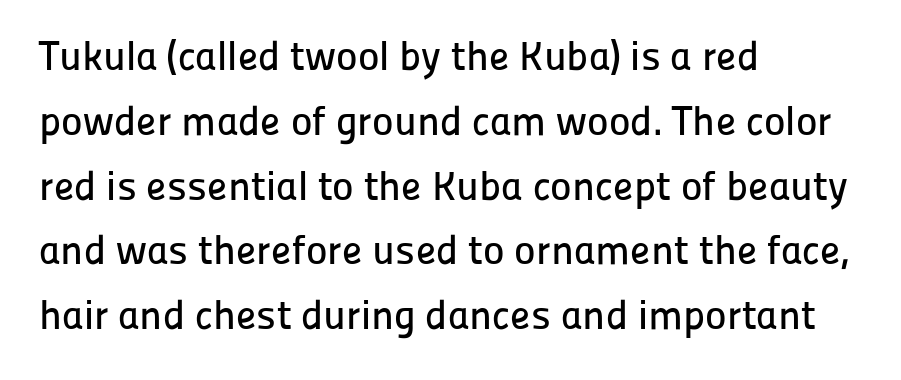
The image shows 41 px sans-serif type, upright; set left-aligned, normal line spacing (1.58x), normal letter spacing, not underlined; low stroke contrast and a medium x-height.
